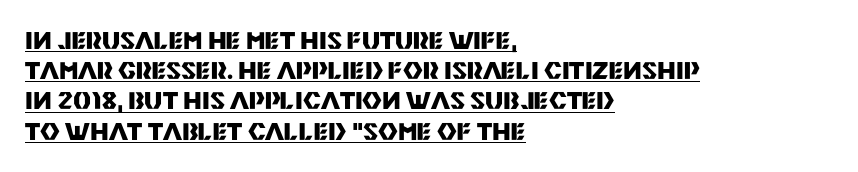
Q: Is the text bold? A: Yes.
Q: Is the text italic (slanted)? A: No, it is upright.
Q: Is the text underlined? A: Yes.
Q: How is the paragraph aligned? A: Left-aligned.
Q: Is the spacing between letters normal or unusually wide? A: Normal.
Q: Is the spacing between lines tight, normal or loose? A: Normal.
